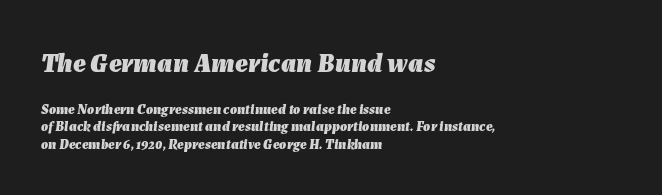
{"italic": "yes", "lean": "right", "slant_degrees": 7, "bold": "yes", "underline": "no", "align": "left", "line_spacing": "normal", "line_spacing_ratio": 1.26, "letter_spacing": "normal", "letter_spacing_em": 0.0, "larger_block": "first", "size_ratio": 1.93, "glyph_px": 27}
